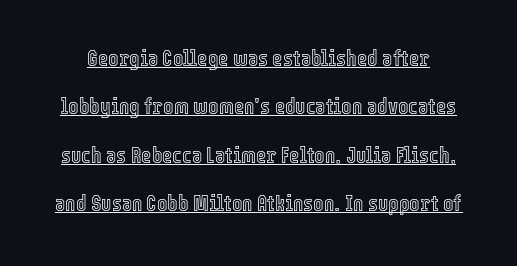
{"italic": "no", "underline": "yes", "line_spacing": "loose", "line_spacing_ratio": 2.2, "letter_spacing": "normal", "letter_spacing_em": 0.0, "glyph_px": 22}
